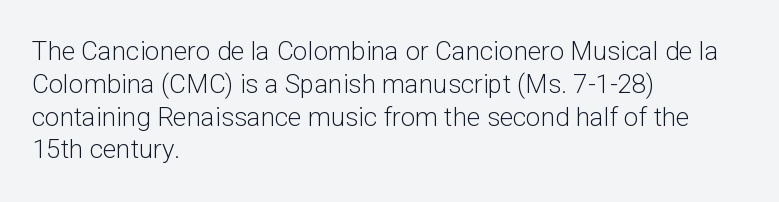
{"italic": "no", "bold": "no", "underline": "no", "align": "left", "line_spacing": "normal", "line_spacing_ratio": 1.26, "letter_spacing": "normal", "letter_spacing_em": 0.0, "glyph_px": 26}
